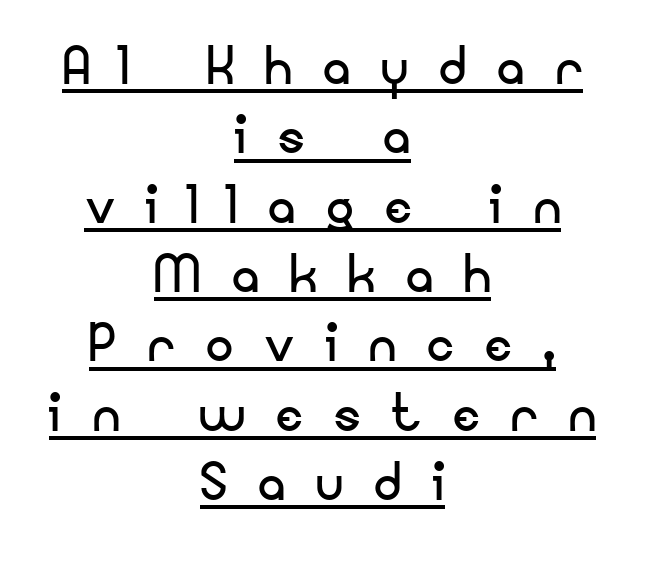
{"serif": "no", "italic": "no", "bold": "no", "weight": "regular", "width": "normal", "stroke_contrast": "low", "x_height": "small", "monospaced": "no", "underline": "yes", "align": "center", "line_spacing": "tight", "line_spacing_ratio": 1.02, "letter_spacing": "wide", "letter_spacing_em": 0.46, "glyph_px": 68}
